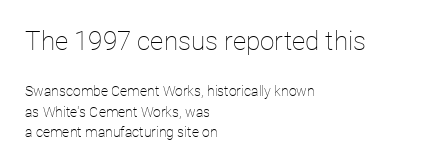
{"italic": "no", "bold": "no", "underline": "no", "align": "left", "line_spacing": "normal", "line_spacing_ratio": 1.45, "letter_spacing": "normal", "letter_spacing_em": 0.0, "larger_block": "first", "size_ratio": 1.86, "glyph_px": 26}
